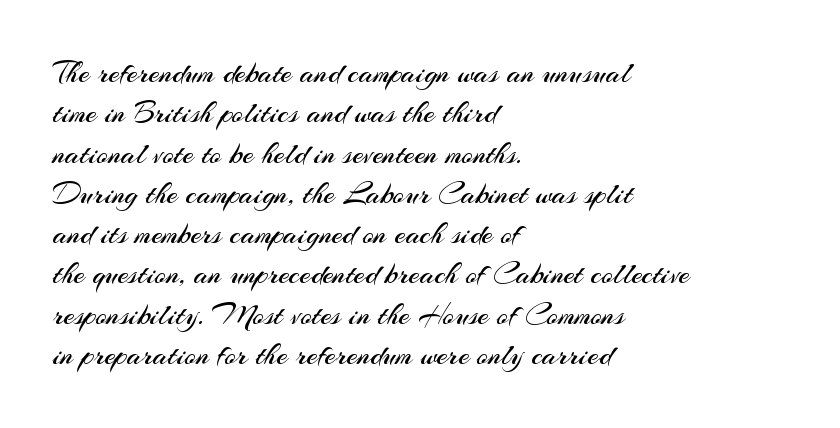
The image shows 31 px regular-weight sans-serif type; set left-aligned, normal line spacing (1.3x), normal letter spacing, not underlined; medium stroke contrast and a small x-height.
